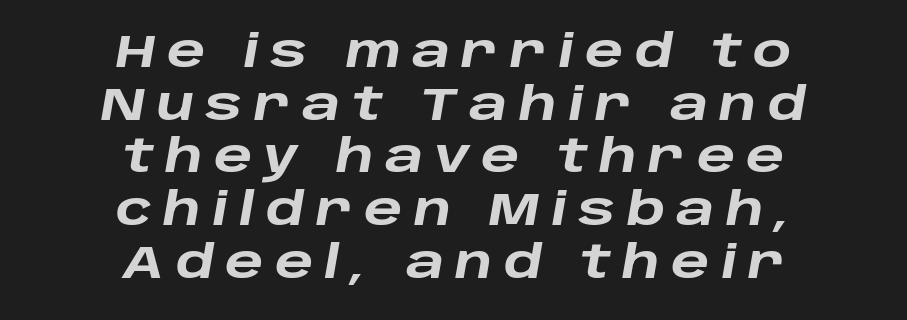
Q: Is the text bold? A: Yes.
Q: Is the text italic (slanted)? A: Yes, it leans right by about 10 degrees.
Q: Is the text underlined? A: No.
Q: How is the paragraph aligned? A: Centered.
Q: Is the spacing between letters normal or unusually wide? A: Unusually wide.
Q: Width (condensed, normal, or wide)? A: Wide.
Q: Stroke contrast? A: Low.
Q: x-height? A: Large.
Q: Monospaced? A: No.
